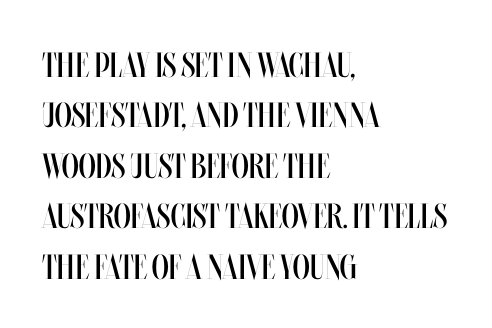
The image shows 35 px regular-weight, condensed type, upright; set left-aligned, normal line spacing (1.44x), normal letter spacing, not underlined; medium stroke contrast and a large x-height.
